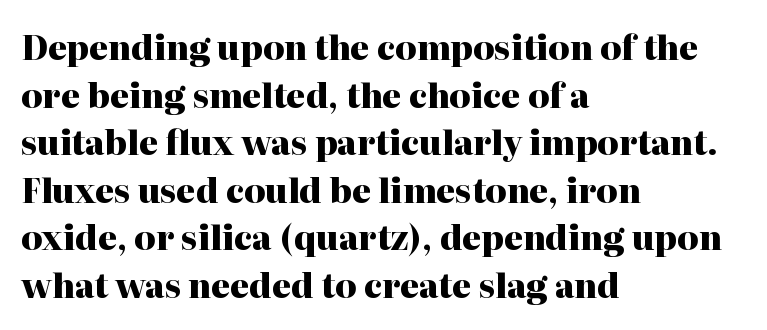
Does the copy run flush right? No — it runs flush left. The passage shown is not underscored anywhere. The font's upright variant was chosen for this text. Honestly, the row spacing looks completely unremarkable.
